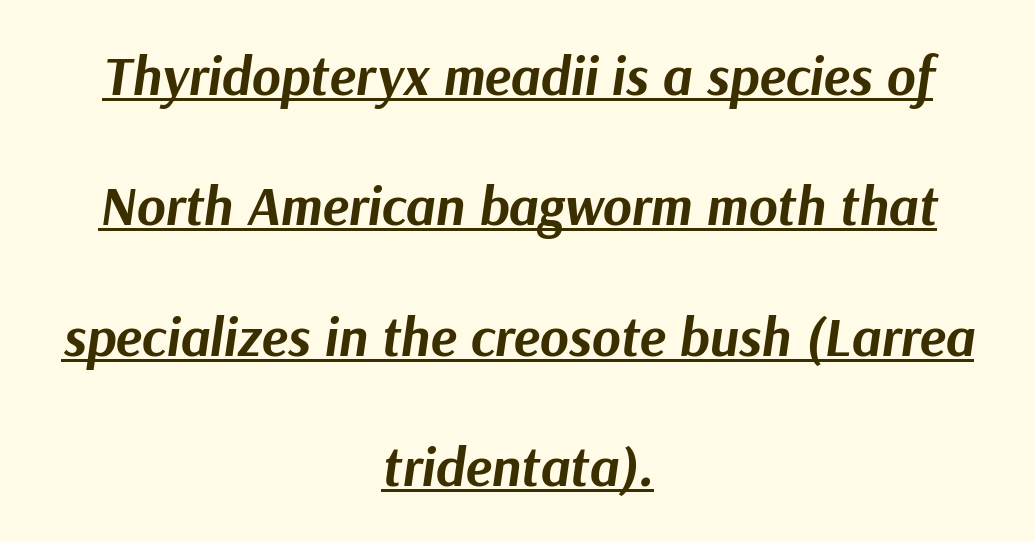
The image shows 55 px bold type, italic (leaning right); set centered, loose line spacing (2.37x), normal letter spacing, underlined; medium stroke contrast and a medium x-height.
